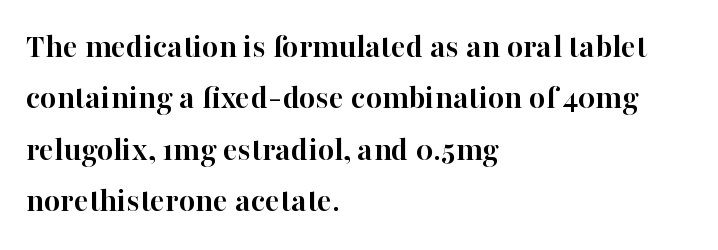
The image shows 35 px semibold serif type, upright; set left-aligned, normal line spacing (1.47x), normal letter spacing, not underlined; high stroke contrast and a medium x-height.
